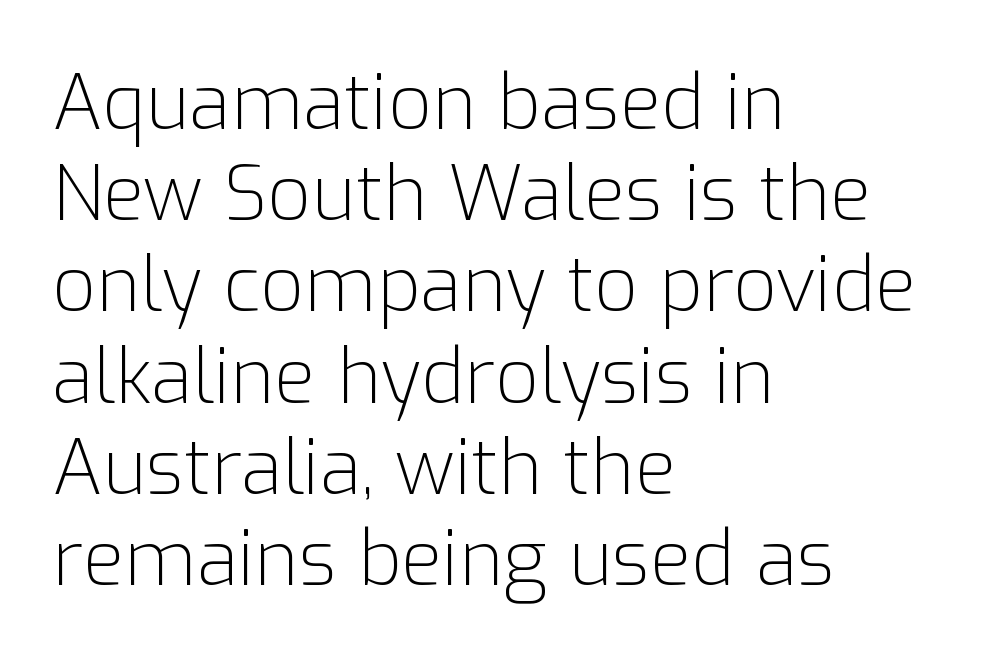
Q: Is the text bold? A: No.
Q: Is the text italic (slanted)? A: No, it is upright.
Q: Is the typeface a serif or a sans-serif typeface? A: Sans-serif.
Q: Is the text underlined? A: No.
Q: How is the paragraph aligned? A: Left-aligned.
Q: Is the spacing between letters normal or unusually wide? A: Normal.
Q: Width (condensed, normal, or wide)? A: Normal.
Q: Stroke contrast? A: Low.
Q: x-height? A: Medium.
Q: Monospaced? A: No.
